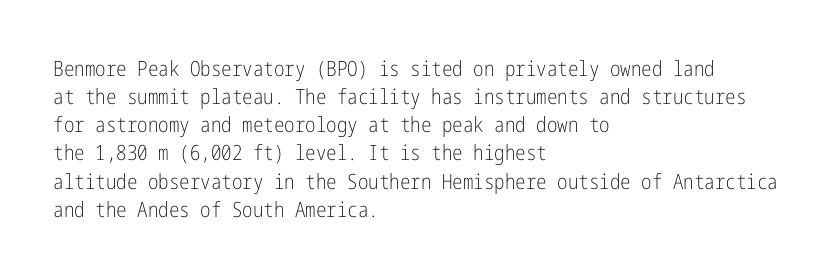
Q: Is the text bold? A: No.
Q: Is the text italic (slanted)? A: No, it is upright.
Q: Is the text underlined? A: No.
Q: How is the paragraph aligned? A: Left-aligned.
Q: Is the spacing between letters normal or unusually wide? A: Normal.
Q: Is the spacing between lines tight, normal or loose? A: Normal.
